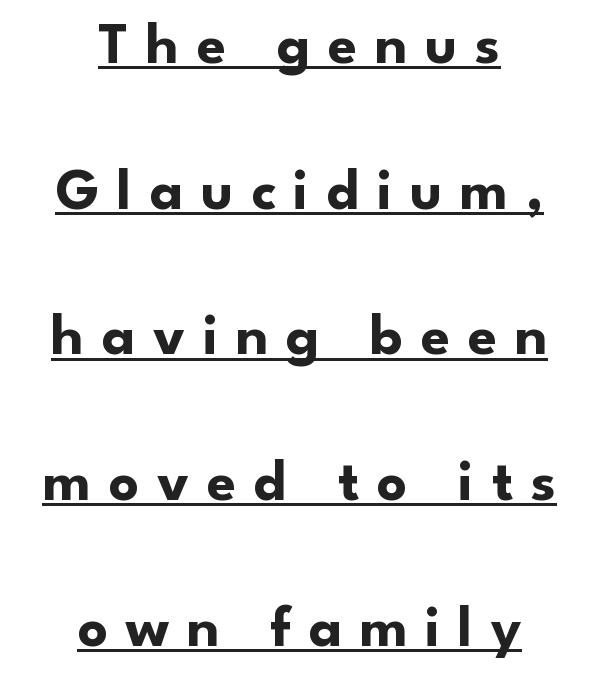
The font is running at its bold setting. There is plenty of visible air inserted between adjacent glyphs. The axis of the letterforms is exactly vertical. Is there much room between lines? Yes — plenty of vertical air separates them.
